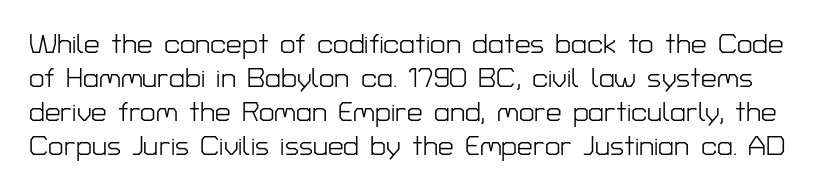
The image shows 28 px light sans-serif type, upright; set line spacing 1.21x, normal letter spacing, not underlined; low stroke contrast and a medium x-height.
